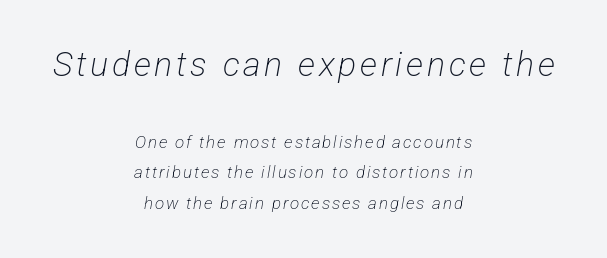
The image shows 34 px light, condensed sans-serif type; set centered, line spacing 1.79x, not underlined; the first (top) block is 2.0x larger; low stroke contrast and a medium x-height.
